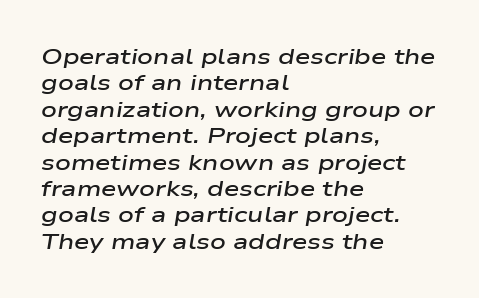
{"italic": "yes", "lean": "right", "slant_degrees": 9, "bold": "semi", "underline": "no", "align": "left", "line_spacing_ratio": 1.2, "letter_spacing": "normal", "letter_spacing_em": 0.0, "glyph_px": 22}
